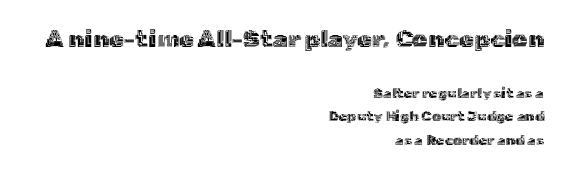
{"italic": "no", "underline": "no", "align": "right", "line_spacing": "normal", "line_spacing_ratio": 1.69, "letter_spacing": "normal", "letter_spacing_em": 0.0, "larger_block": "first", "size_ratio": 1.71, "glyph_px": 24}
